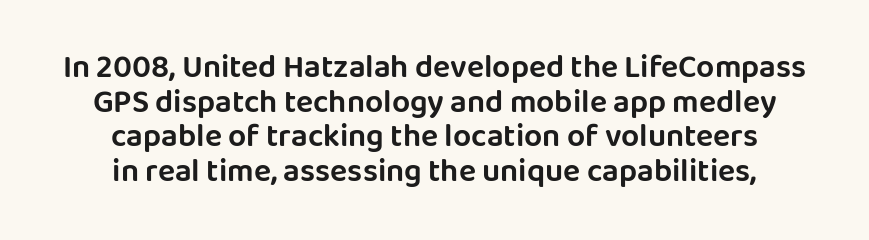
The image shows 32 px sans-serif type, upright; set centered, tight line spacing (1.08x), normal letter spacing, not underlined; low stroke contrast and a large x-height.
